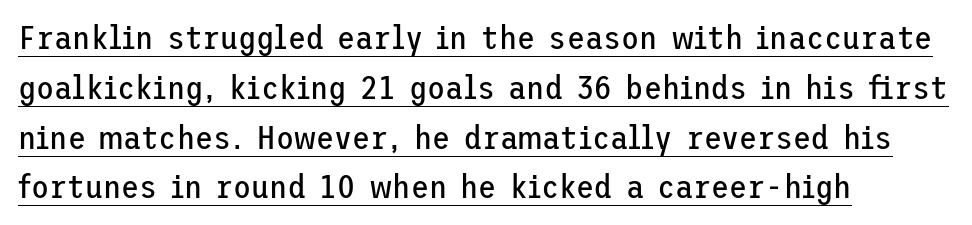
The image shows 33 px regular-weight sans-serif type, upright; set left-aligned, normal line spacing (1.51x), normal letter spacing, underlined; low stroke contrast and a medium x-height.
